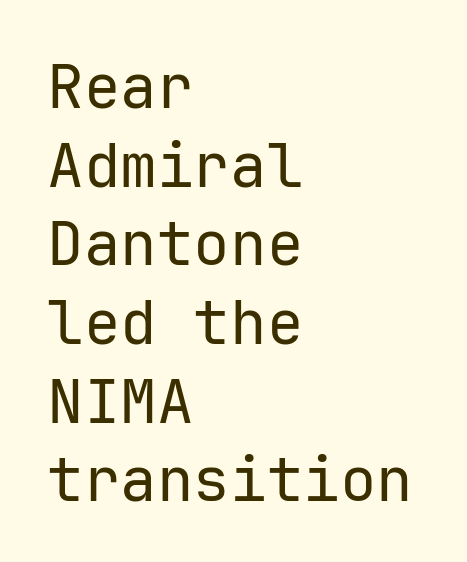
Think of a typewriter: that constant character pitch is what you see here. Any mark beneath the type? The region is blank. Typeset ragged right — the left edge is the straight one. A typesetter would call this leading conventional body-copy spacing. The type is set solid horizontally, with unmodified tracking. Heaviness? Minimal to ordinary, like unemphasized prose.
